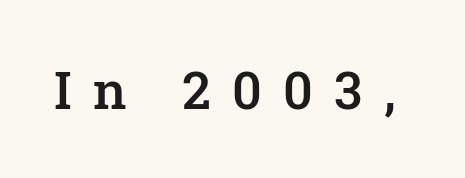
Descender tails drop into unmarked territory. Varying glyph widths throughout — classic text-font behaviour. The letters are semibold — heavier than regular but short of a full bold. Old-style or modern, the face here clearly has serifs.
